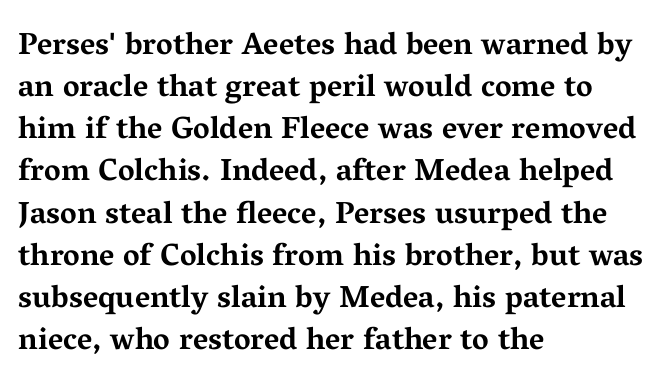
{"serif": "yes", "italic": "no", "bold": "yes", "weight": "bold", "width": "wide", "stroke_contrast": "medium", "x_height": "medium", "monospaced": "no", "underline": "no", "align": "left", "line_spacing": "normal", "line_spacing_ratio": 1.36, "letter_spacing": "normal", "letter_spacing_em": 0.0, "glyph_px": 31}
